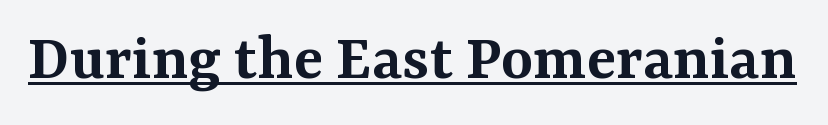
The image shows 68 px semibold serif type, upright; set normal letter spacing, underlined; medium stroke contrast and a medium x-height.
